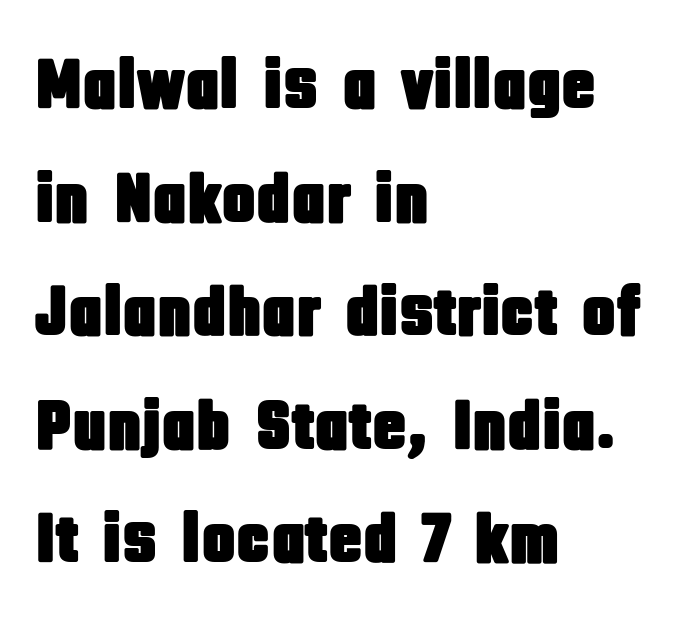
{"serif": "no", "italic": "no", "width": "condensed", "stroke_contrast": "low", "x_height": "large", "monospaced": "no", "underline": "no", "align": "left", "line_spacing": "normal", "line_spacing_ratio": 1.6, "letter_spacing": "normal", "letter_spacing_em": 0.0, "glyph_px": 71}
